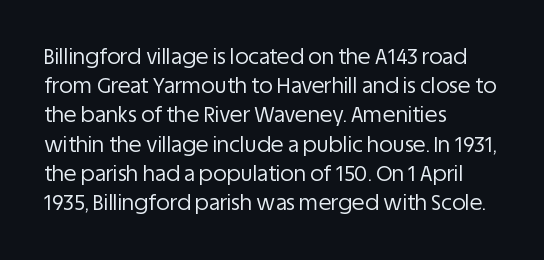
Q: Is the text bold? A: No.
Q: Is the text italic (slanted)? A: No, it is upright.
Q: Is the text underlined? A: No.
Q: How is the paragraph aligned? A: Left-aligned.
Q: Is the spacing between letters normal or unusually wide? A: Normal.
Q: Is the spacing between lines tight, normal or loose? A: Normal.
